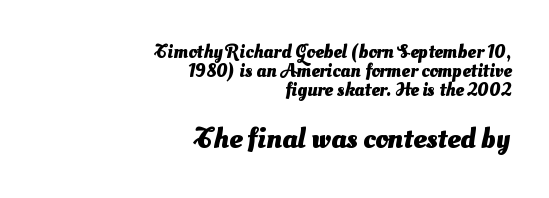
{"serif": "no", "bold": "yes", "weight": "heavy", "width": "normal", "stroke_contrast": "medium", "x_height": "small", "monospaced": "no", "underline": "no", "align": "right", "line_spacing": "tight", "line_spacing_ratio": 1.0, "letter_spacing": "normal", "letter_spacing_em": 0.0, "larger_block": "second", "size_ratio": 1.53, "glyph_px": 29}
